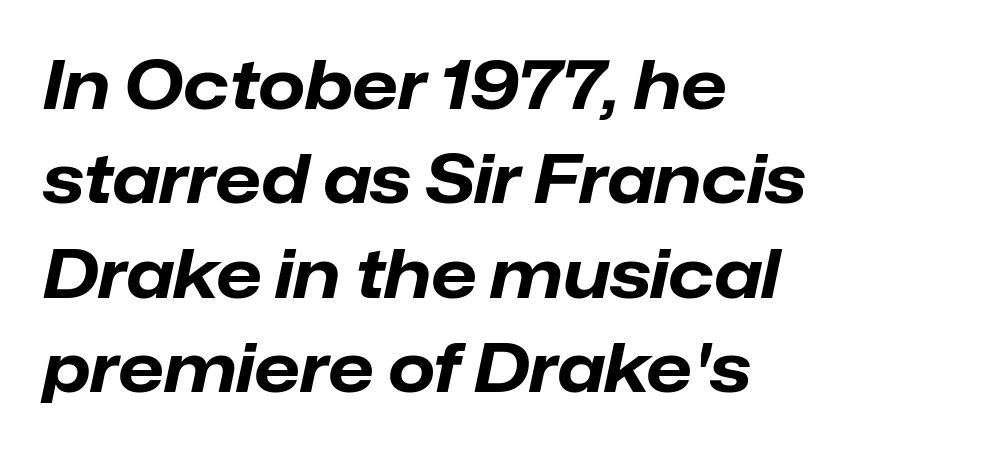
The image shows 67 px bold type, italic (leaning right); set left-aligned, normal line spacing (1.41x), normal letter spacing, not underlined; low stroke contrast and a medium x-height.
